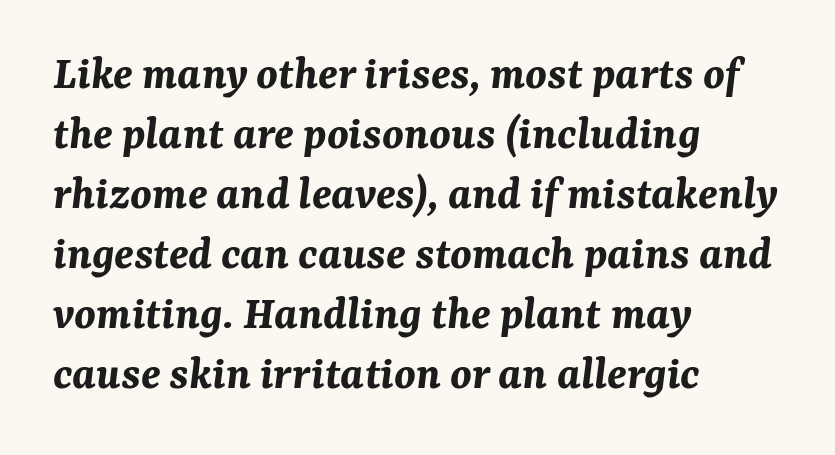
{"italic": "yes", "lean": "right", "slant_degrees": 7, "bold": "yes", "weight": "bold", "width": "normal", "stroke_contrast": "medium", "x_height": "medium", "monospaced": "no", "underline": "no", "align": "left", "line_spacing": "normal", "line_spacing_ratio": 1.25, "letter_spacing": "normal", "letter_spacing_em": 0.0, "glyph_px": 48}
